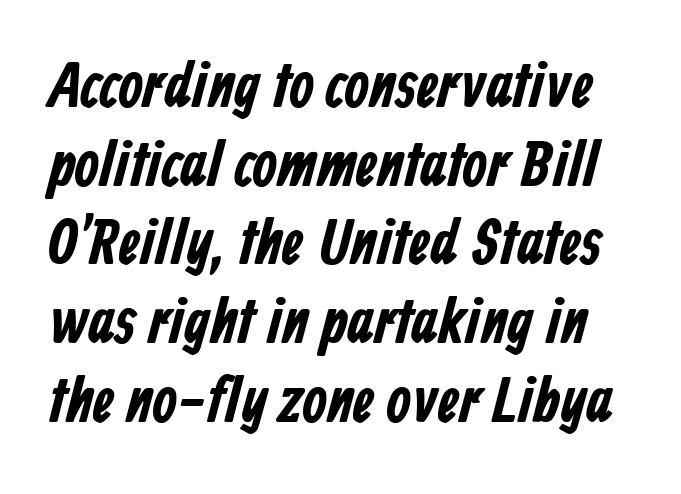
The image shows 64 px bold, condensed sans-serif type; set line spacing 1.23x, normal letter spacing, not underlined; low stroke contrast and a medium x-height.
